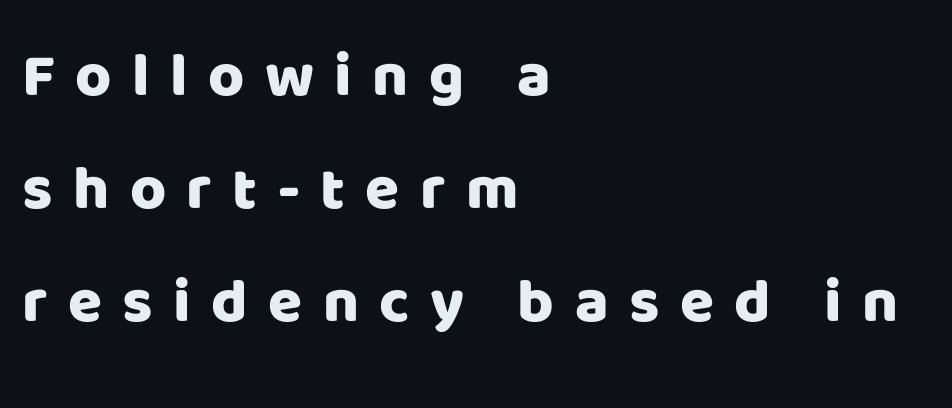
Q: Is the text italic (slanted)? A: No, it is upright.
Q: Is the typeface a serif or a sans-serif typeface? A: Sans-serif.
Q: Is the text underlined? A: No.
Q: How is the paragraph aligned? A: Left-aligned.
Q: Is the spacing between letters normal or unusually wide? A: Unusually wide.
Q: Width (condensed, normal, or wide)? A: Normal.
Q: Stroke contrast? A: Low.
Q: x-height? A: Large.
Q: Monospaced? A: No.
